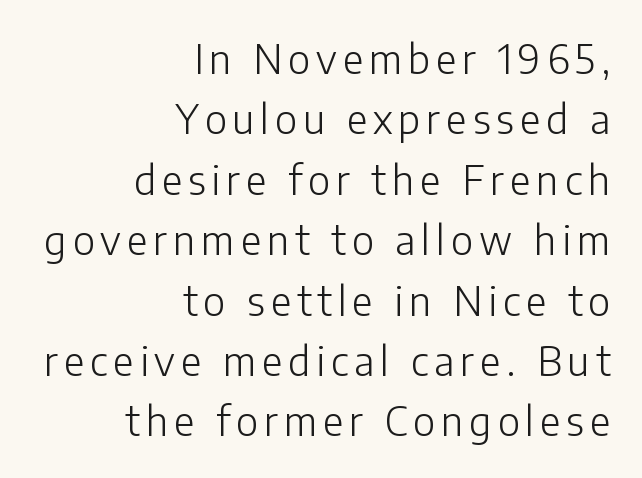
The letters look calm and open, with moderate or lighter stems. Underline: absent. One glance says typical: line gaps are just what's usual. You could not count columns in this text — the font is proportionally spaced. Leftover space on each line is placed entirely before the opening word.
